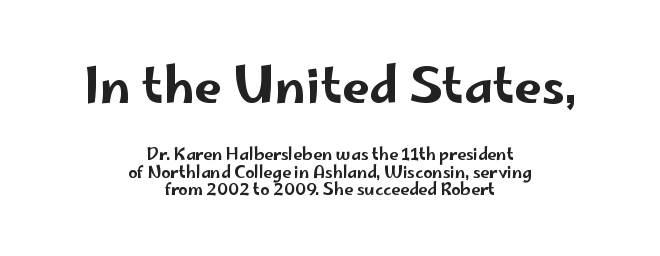
The image shows 49 px wide sans-serif type, upright; set centered, tight line spacing (1.1x), normal letter spacing, not underlined; the first (top) block is 3.06x larger; low stroke contrast and a small x-height.
